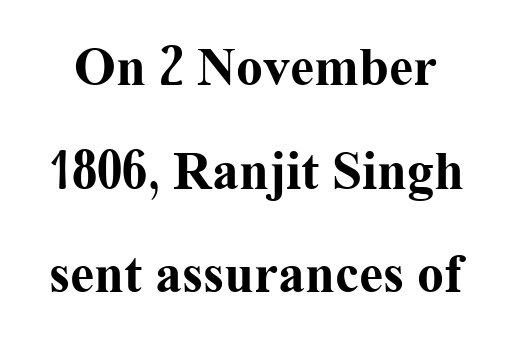
Q: Is the text bold? A: Yes.
Q: Is the text italic (slanted)? A: No, it is upright.
Q: Is the typeface a serif or a sans-serif typeface? A: Serif.
Q: Is the text underlined? A: No.
Q: Is the spacing between letters normal or unusually wide? A: Normal.
Q: Is the spacing between lines tight, normal or loose? A: Loose.
Q: Width (condensed, normal, or wide)? A: Normal.
Q: Stroke contrast? A: Medium.
Q: x-height? A: Medium.
Q: Monospaced? A: No.
